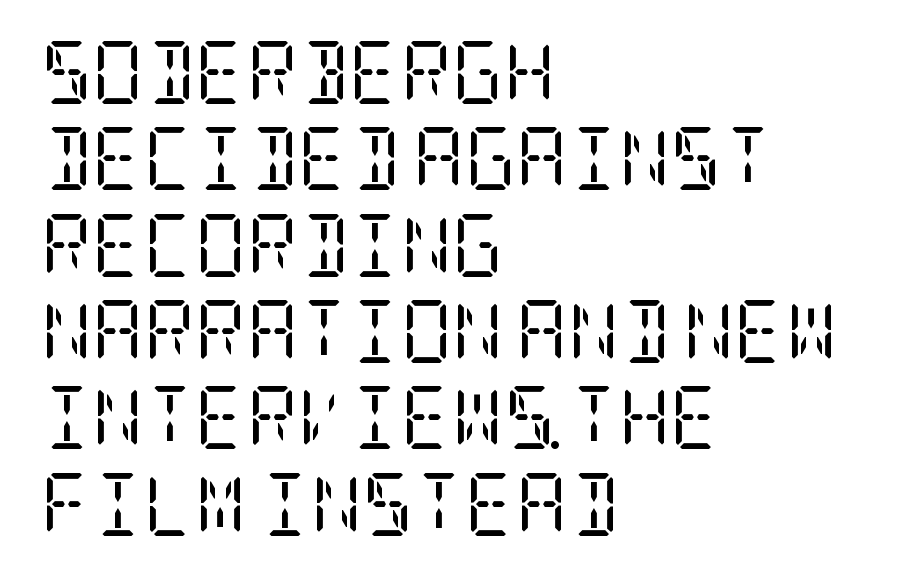
A typesetter would label this face a serif. Inter-character spacing is left at the font's built-in metrics. The rows are spaced the way most documents space them. Weight: regular or lighter. The zone under the glyphs is completely vacant.
